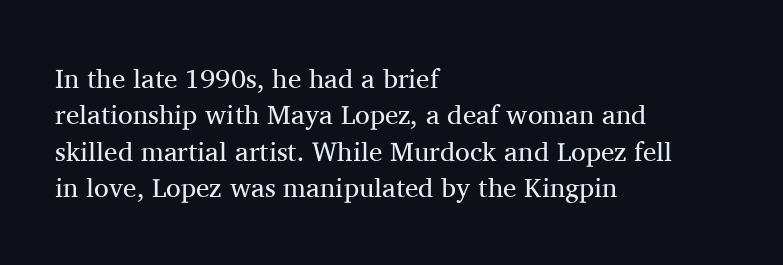
Q: Is the text bold? A: No.
Q: Is the text italic (slanted)? A: No, it is upright.
Q: Is the text underlined? A: No.
Q: How is the paragraph aligned? A: Left-aligned.
Q: Is the spacing between letters normal or unusually wide? A: Normal.
Q: Is the spacing between lines tight, normal or loose? A: Normal.
